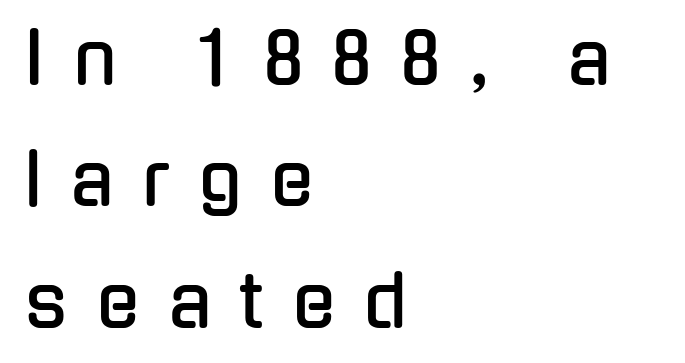
The image shows 71 px condensed sans-serif type, upright; set left-aligned, line spacing 1.71x, unusually wide letter spacing (+0.4 em), not underlined; low stroke contrast and a medium x-height.
